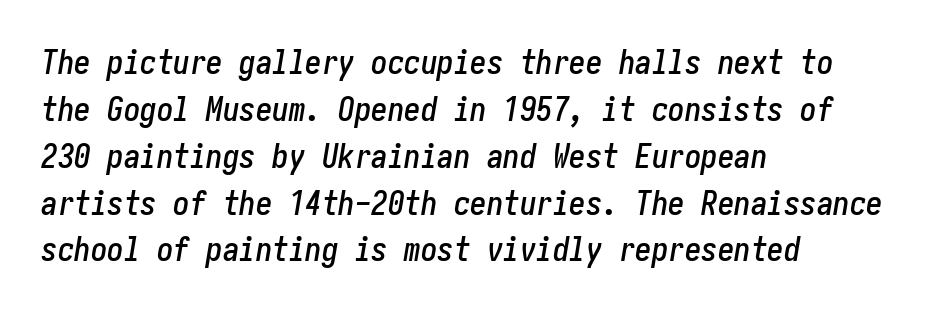
Q: Is the text italic (slanted)? A: Yes, it leans right by about 10 degrees.
Q: Is the text underlined? A: No.
Q: How is the paragraph aligned? A: Left-aligned.
Q: Is the spacing between letters normal or unusually wide? A: Normal.
Q: Is the spacing between lines tight, normal or loose? A: Normal.
Q: Width (condensed, normal, or wide)? A: Condensed.
Q: Stroke contrast? A: Low.
Q: x-height? A: Medium.
